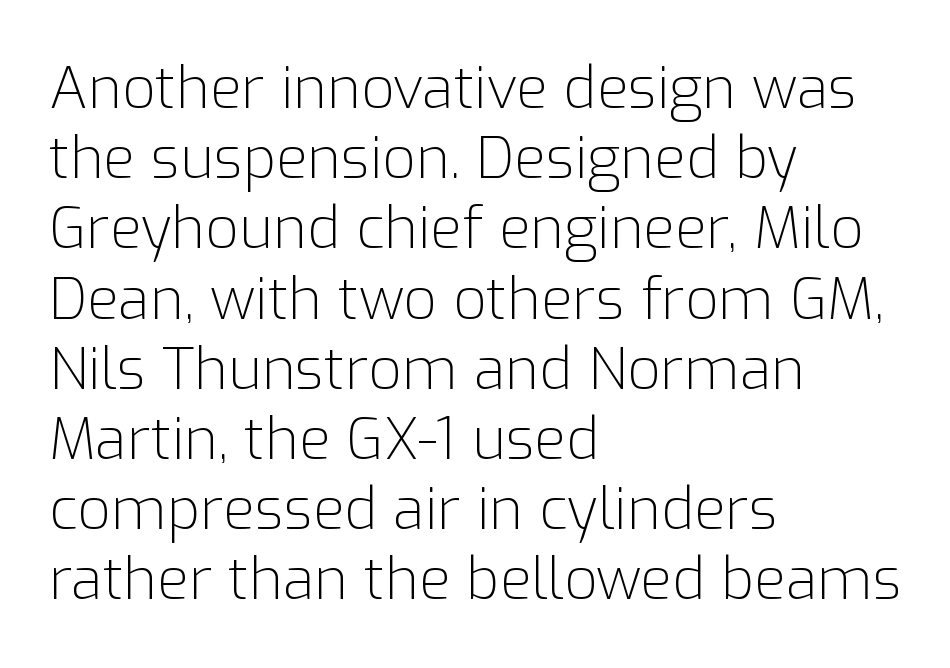
Q: Is the text bold? A: No.
Q: Is the text italic (slanted)? A: No, it is upright.
Q: Is the typeface a serif or a sans-serif typeface? A: Sans-serif.
Q: Is the text underlined? A: No.
Q: How is the paragraph aligned? A: Left-aligned.
Q: Is the spacing between letters normal or unusually wide? A: Normal.
Q: Width (condensed, normal, or wide)? A: Normal.
Q: Stroke contrast? A: Low.
Q: x-height? A: Medium.
Q: Monospaced? A: No.
